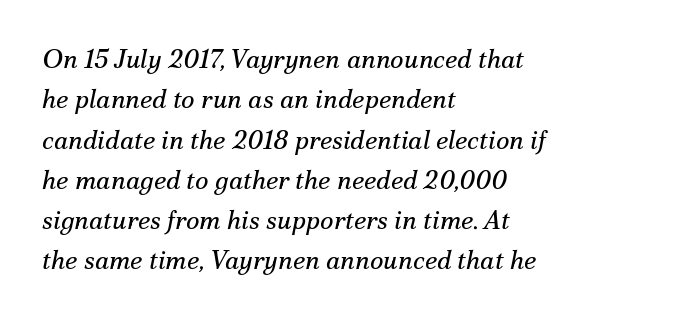
{"italic": "yes", "lean": "right", "slant_degrees": 12, "bold": "no", "underline": "no", "align": "left", "line_spacing": "normal", "line_spacing_ratio": 1.55, "letter_spacing": "normal", "letter_spacing_em": 0.0, "glyph_px": 26}
